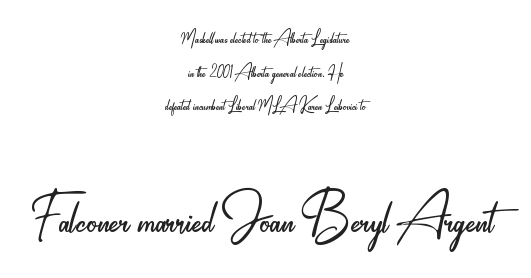
The image shows 69 px light, condensed sans-serif type; set centered, normal line spacing (1.46x), normal letter spacing, not underlined; the second (bottom) block is 3.0x larger; low stroke contrast and a small x-height.
